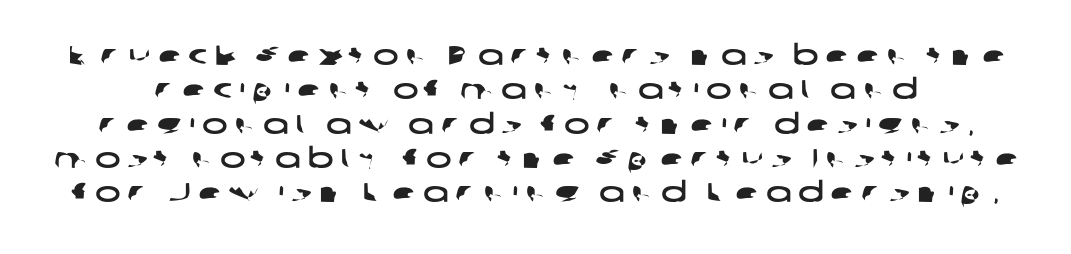
The image shows 27 px text type; set normal line spacing (1.27x), unusually wide letter spacing (+0.26 em), not underlined.
